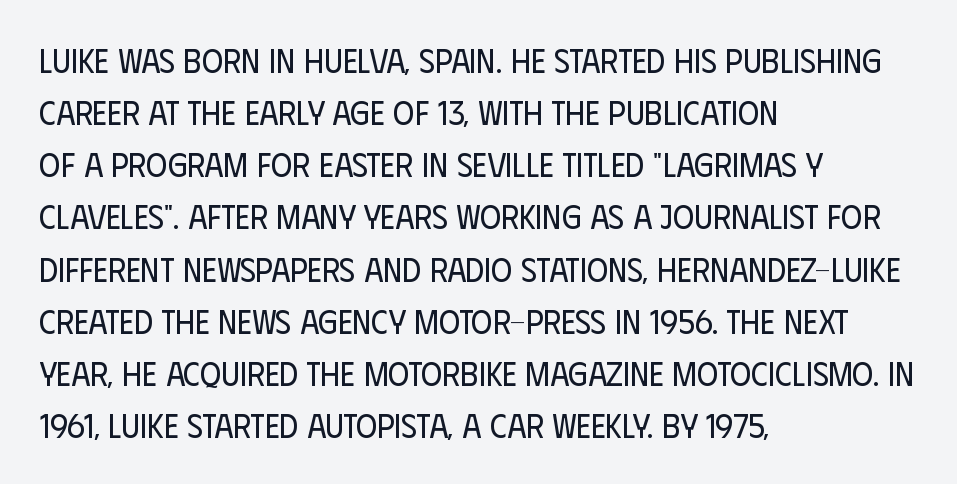
Q: Is the text bold? A: No.
Q: Is the text italic (slanted)? A: No, it is upright.
Q: Is the typeface a serif or a sans-serif typeface? A: Sans-serif.
Q: Is the text underlined? A: No.
Q: How is the paragraph aligned? A: Left-aligned.
Q: Is the spacing between letters normal or unusually wide? A: Normal.
Q: Is the spacing between lines tight, normal or loose? A: Normal.
Q: Width (condensed, normal, or wide)? A: Condensed.
Q: Stroke contrast? A: Low.
Q: x-height? A: Large.
Q: Monospaced? A: No.
